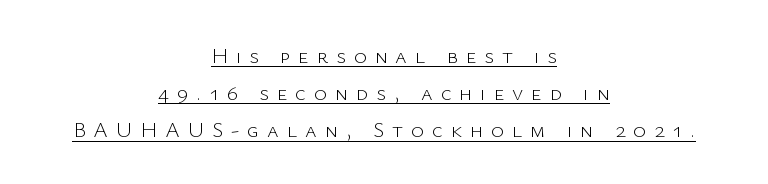
The image shows 22 px text type, upright; set centered, normal line spacing (1.69x), unusually wide letter spacing (+0.36 em), underlined.
